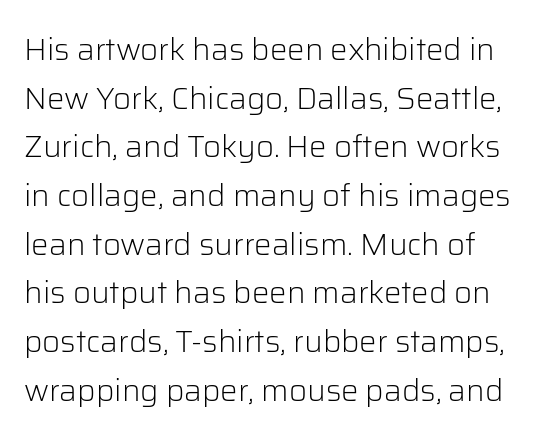
The image shows 31 px light sans-serif type, upright; set normal line spacing (1.57x), normal letter spacing, not underlined; low stroke contrast and a medium x-height.
